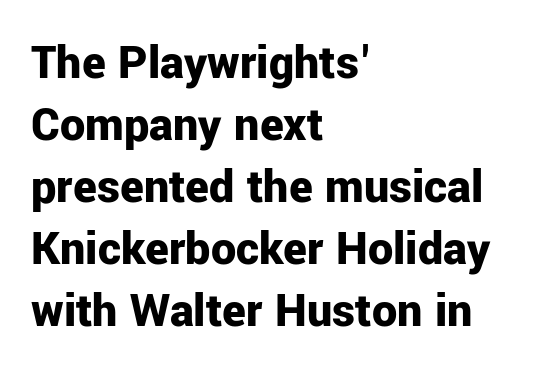
Typographic density is high because the face is bold. A clean baseline with only descenders dipping below it. The text was rendered using a sans face with plain stroke endings. Standard letterfit; no display-style spreading of the glyphs. The face used here is proportionally spaced, like ordinary book or web type.
